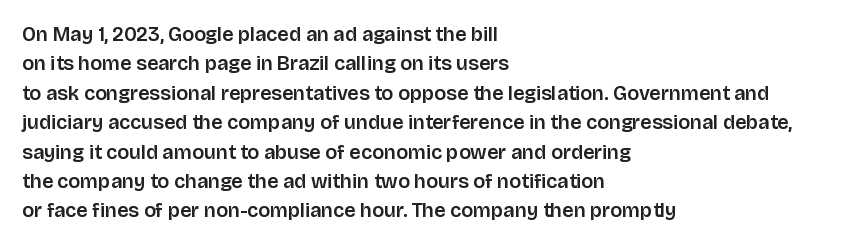
The image shows 20 px text type, upright; set left-aligned, normal line spacing (1.47x), normal letter spacing, not underlined.
